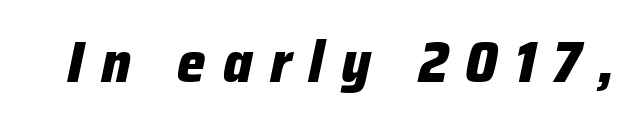
{"italic": "yes", "lean": "right", "slant_degrees": 12, "bold": "yes", "weight": "heavy", "width": "normal", "stroke_contrast": "low", "x_height": "medium", "monospaced": "no", "underline": "no", "letter_spacing": "wide", "letter_spacing_em": 0.3, "glyph_px": 57}
